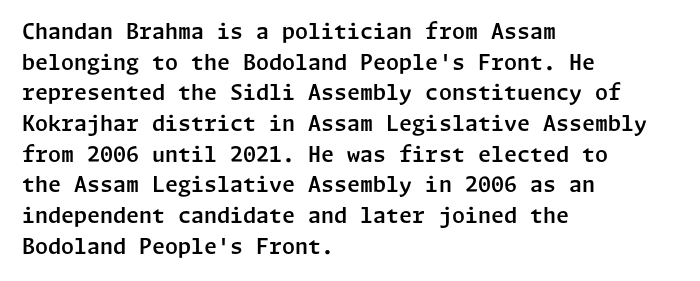
Q: Is the text italic (slanted)? A: No, it is upright.
Q: Is the text underlined? A: No.
Q: How is the paragraph aligned? A: Left-aligned.
Q: Is the spacing between letters normal or unusually wide? A: Normal.
Q: Is the spacing between lines tight, normal or loose? A: Normal.
